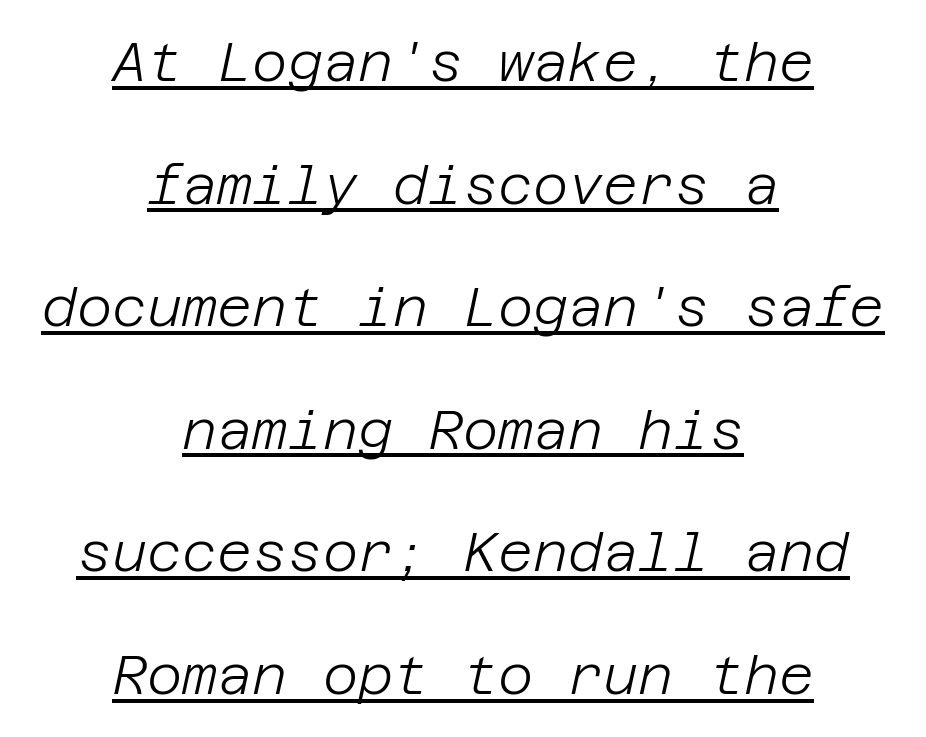
{"italic": "yes", "lean": "right", "slant_degrees": 12, "bold": "no", "weight": "light", "width": "normal", "stroke_contrast": "low", "x_height": "large", "underline": "yes", "align": "center", "line_spacing": "loose", "line_spacing_ratio": 2.27, "letter_spacing": "normal", "letter_spacing_em": 0.0, "glyph_px": 54}
